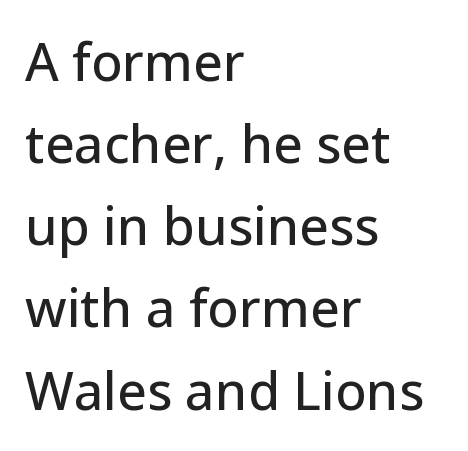
The font family rendered here belongs to the sans-serif group. Looks like regular typesetting: each glyph gets only the width it needs. The typesetter chose a ragged-right arrangement here. Leading matches the norm, producing a regular column. How are the letters spaced? Ordinarily, with no added tracking. Ascenders rise straight up at ninety degrees.
